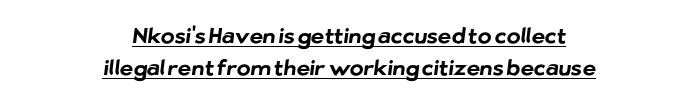
{"bold": "yes", "underline": "yes", "align": "center", "line_spacing": "normal", "line_spacing_ratio": 1.51, "letter_spacing": "normal", "letter_spacing_em": 0.0, "glyph_px": 21}
